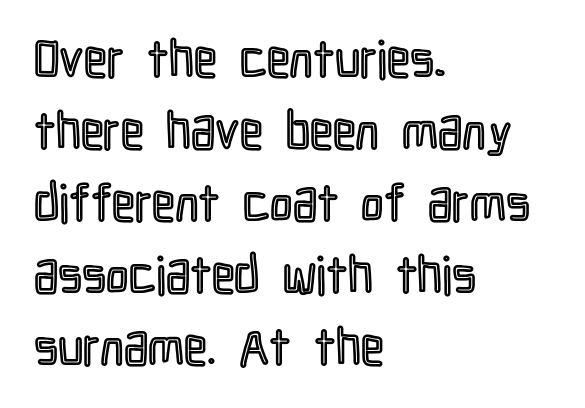
The image shows 51 px condensed type, upright; set left-aligned, normal line spacing (1.41x), normal letter spacing, not underlined; a medium x-height.
